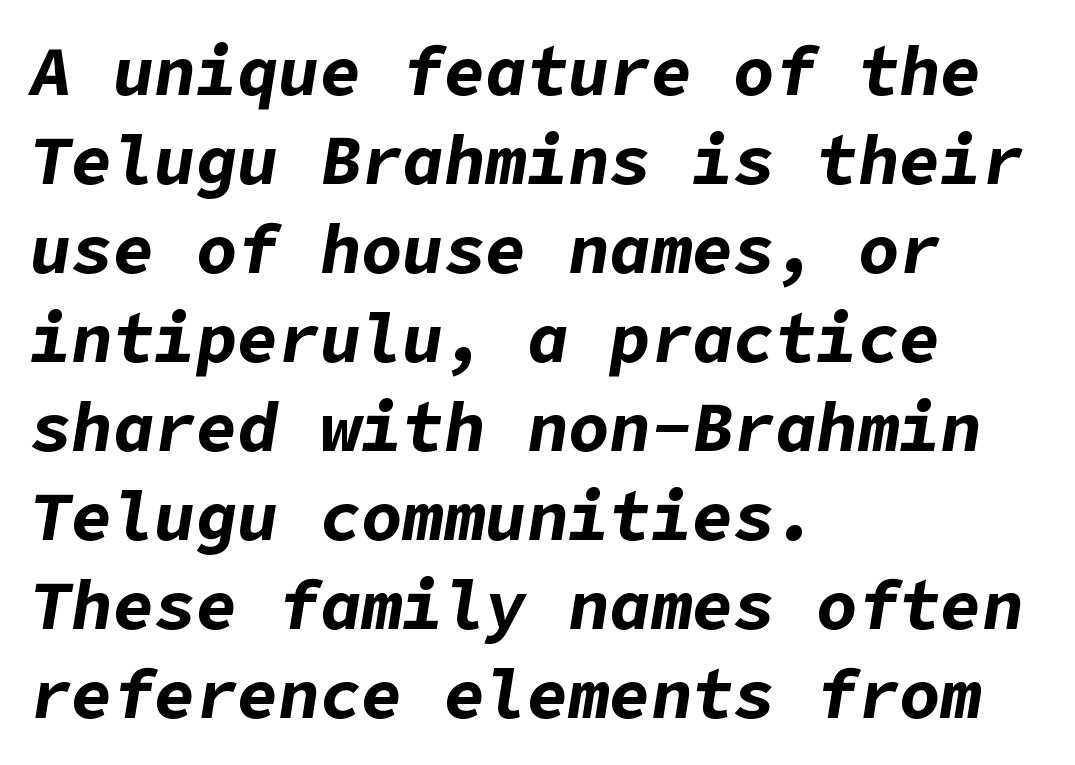
{"italic": "yes", "lean": "right", "slant_degrees": 9, "bold": "yes", "weight": "bold", "width": "normal", "stroke_contrast": "low", "x_height": "medium", "underline": "no", "align": "left", "line_spacing": "normal", "line_spacing_ratio": 1.29, "letter_spacing": "normal", "letter_spacing_em": 0.0, "glyph_px": 69}
